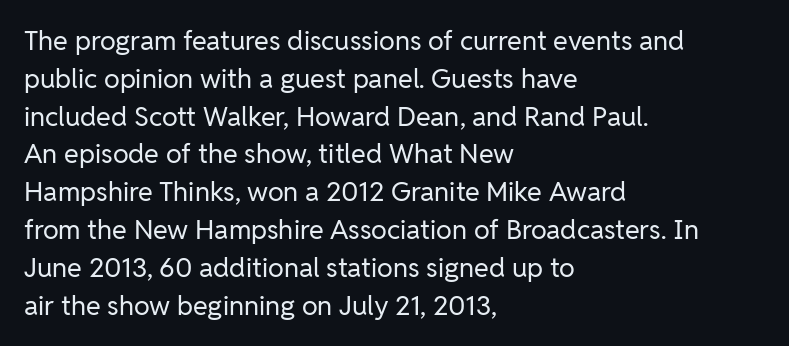
The image shows 27 px text type, upright; set left-aligned, normal line spacing (1.4x), normal letter spacing, not underlined.
